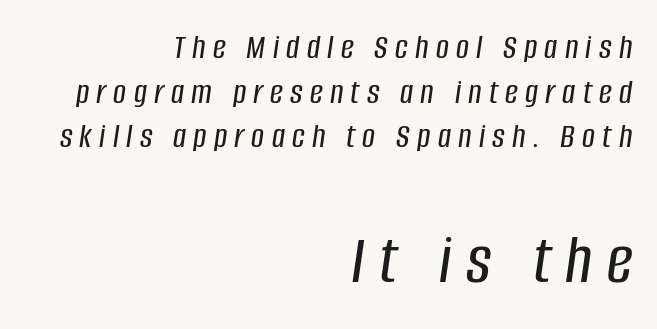
The passage shown is typed in a proportional face where columns would drift. The letters in the lower block stand taller than those in the block above. The line texture is sparse and dotted thanks to wide tracking. This sample uses an oblique cut, with every glyph tilted off the vertical. The paragraph has a hard right edge and a soft left edge.
